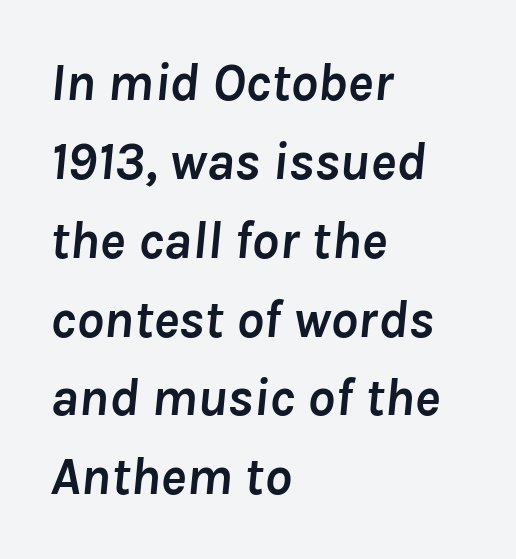
Italic? Definitely — the glyphs are oblique. This block has exactly the height ordinary leading produces. The strip under each line holds only bare page. Tracking value appears to be zero — textbook default spacing. On the weight axis this lands at bold, roughly 700. Here the designer chose a conventional face with non-uniform glyph widths.
